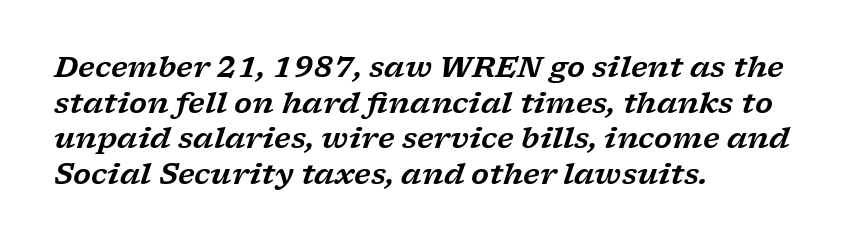
{"serif": "yes", "italic": "yes", "lean": "right", "slant_degrees": 17, "width": "wide", "stroke_contrast": "low", "x_height": "medium", "monospaced": "no", "underline": "no", "align": "left", "line_spacing_ratio": 1.23, "letter_spacing": "normal", "letter_spacing_em": 0.0, "glyph_px": 29}
